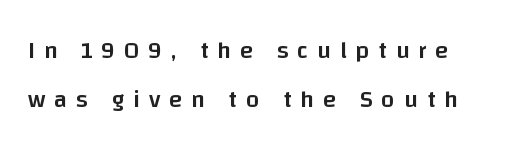
The image shows 24 px text type, upright; set loose line spacing (2.06x), unusually wide letter spacing (+0.37 em), not underlined.
